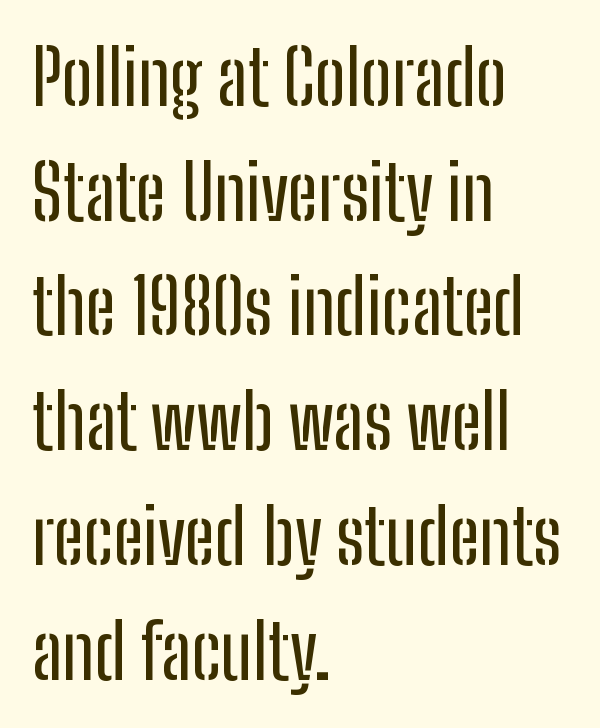
{"serif": "no", "italic": "no", "width": "condensed", "stroke_contrast": "low", "x_height": "medium", "monospaced": "no", "underline": "no", "align": "left", "line_spacing": "normal", "line_spacing_ratio": 1.53, "letter_spacing": "normal", "letter_spacing_em": 0.0, "glyph_px": 75}
